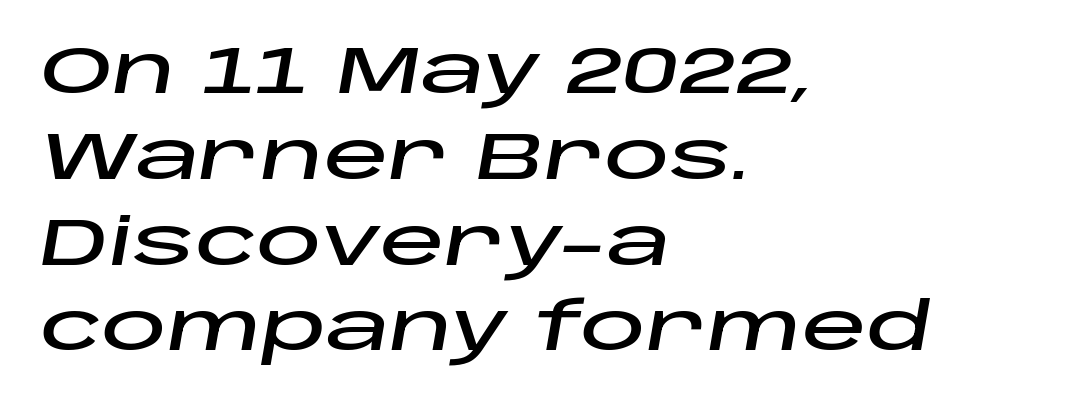
{"italic": "yes", "lean": "right", "slant_degrees": 10, "width": "wide", "stroke_contrast": "low", "x_height": "large", "monospaced": "no", "underline": "no", "align": "left", "line_spacing": "normal", "line_spacing_ratio": 1.32, "letter_spacing": "normal", "letter_spacing_em": 0.0, "glyph_px": 65}
